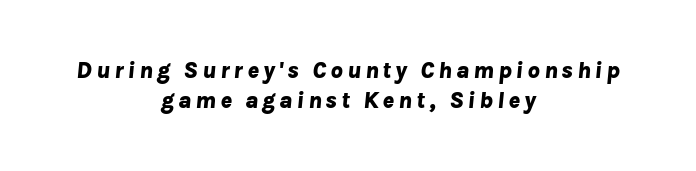
A clean baseline with only descenders dipping below it. If you drew a line through each stem, it would be angled. The passage shown is emphatically bold. Whoever set this chose a conventional vertical rhythm. The typesetter chose a symmetrical, centered arrangement here.
